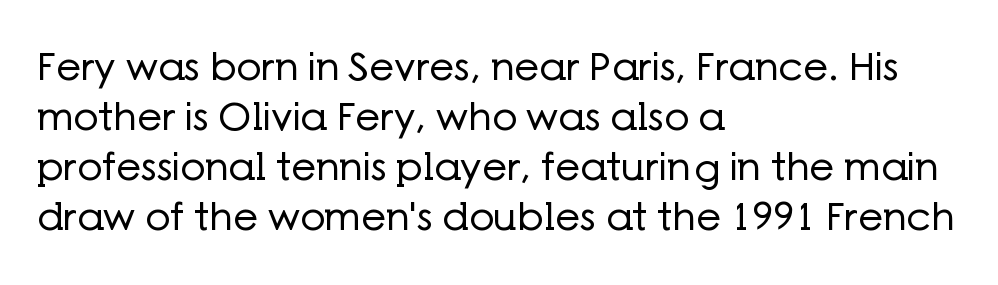
Summary of vertical rhythm: regular, with standard interline spacing. The strokes are not fattened; the text isn't bold. Visually the block forms a straight wall on the left and a jagged coastline on the right. Tracking here is standard; glyphs follow each other at the usual distance. The baseline area is clear. Notice how the stems are strictly vertical — no italics here.
